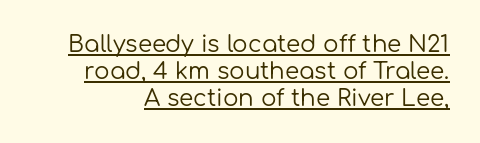
The face used here appears with an underline applied. Heaviness? Minimal to ordinary, like unemphasized prose. The typography opts for an upright posture over an oblique one. Observe the ordinary spacing: letters are neighbours, not strangers.
